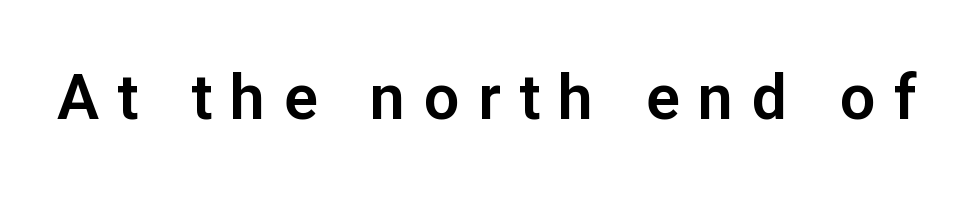
Q: Is the text italic (slanted)? A: No, it is upright.
Q: Is the typeface a serif or a sans-serif typeface? A: Sans-serif.
Q: Is the text underlined? A: No.
Q: Is the spacing between letters normal or unusually wide? A: Unusually wide.
Q: Width (condensed, normal, or wide)? A: Normal.
Q: Stroke contrast? A: Low.
Q: x-height? A: Medium.
Q: Monospaced? A: No.
